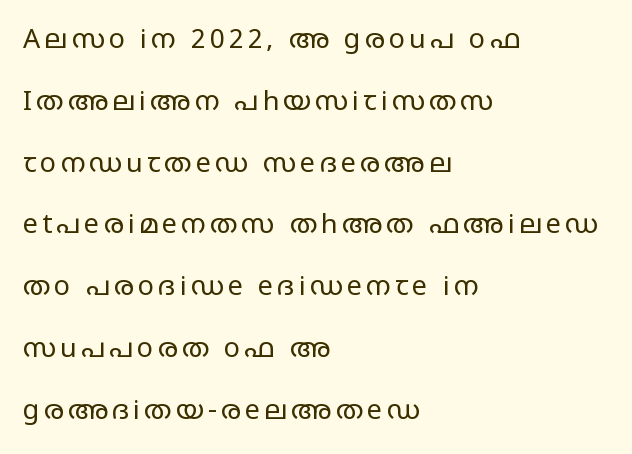
The rag falls on the right side of this text block. The type sits square on the baseline with zero lean. The rendering uses a large line-height, opening up the rows. Plain, unruled lines of type. Counters stay open thanks to moderate or lighter strokes.
